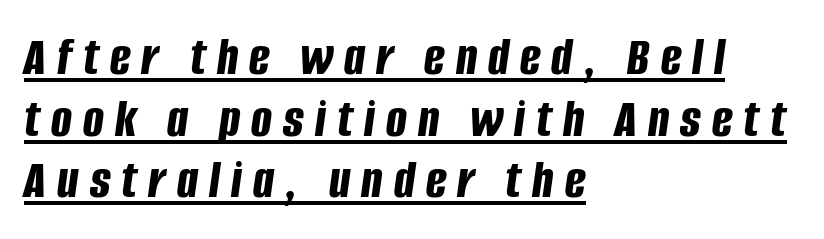
Q: Is the text bold? A: Yes.
Q: Is the text italic (slanted)? A: Yes, it leans right by about 8 degrees.
Q: Is the text underlined? A: Yes.
Q: How is the paragraph aligned? A: Left-aligned.
Q: Is the spacing between letters normal or unusually wide? A: Unusually wide.
Q: Is the spacing between lines tight, normal or loose? A: Tight.
Q: Width (condensed, normal, or wide)? A: Condensed.
Q: Stroke contrast? A: Low.
Q: x-height? A: Large.
Q: Monospaced? A: No.
